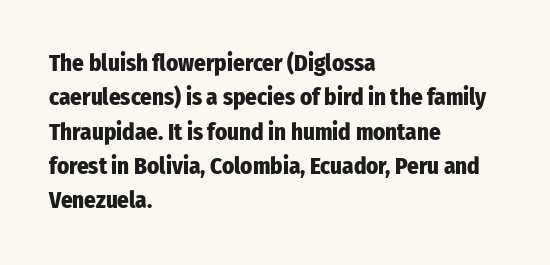
{"italic": "no", "bold": "yes", "underline": "no", "align": "left", "line_spacing": "normal", "line_spacing_ratio": 1.49, "letter_spacing": "normal", "letter_spacing_em": 0.0, "glyph_px": 23}
